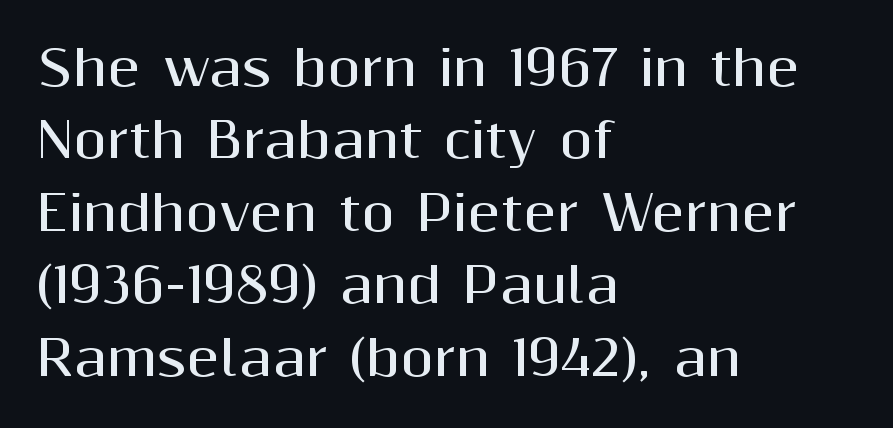
{"serif": "no", "italic": "no", "bold": "yes", "weight": "bold", "width": "normal", "stroke_contrast": "medium", "x_height": "medium", "monospaced": "no", "underline": "no", "align": "left", "line_spacing": "normal", "line_spacing_ratio": 1.51, "letter_spacing": "normal", "letter_spacing_em": 0.0, "glyph_px": 48}
